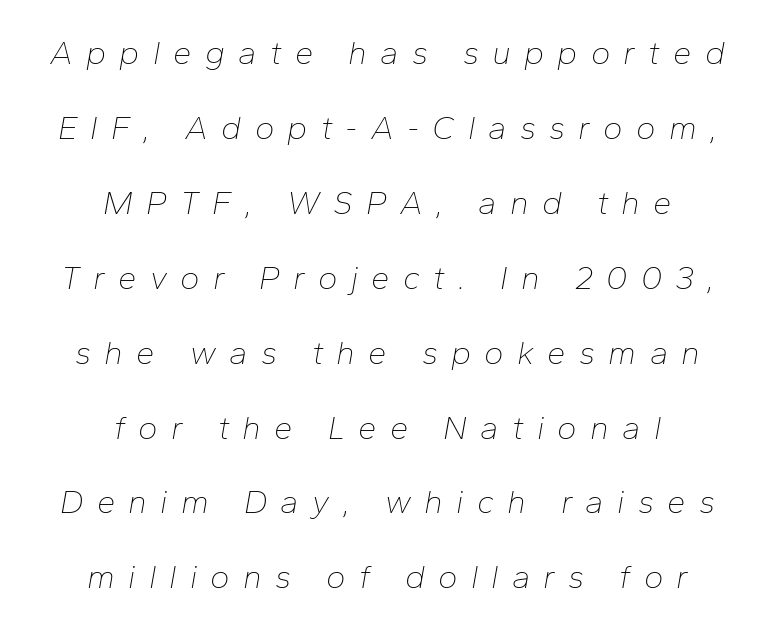
{"italic": "yes", "lean": "right", "slant_degrees": 10, "bold": "no", "weight": "thin", "width": "normal", "stroke_contrast": "low", "x_height": "medium", "monospaced": "no", "underline": "no", "align": "center", "line_spacing": "loose", "line_spacing_ratio": 2.27, "letter_spacing": "wide", "letter_spacing_em": 0.4, "glyph_px": 33}
